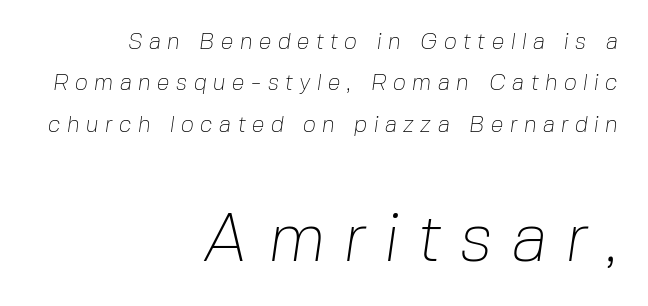
Q: Is the text bold? A: No.
Q: Is the typeface a serif or a sans-serif typeface? A: Sans-serif.
Q: Is the text underlined? A: No.
Q: How is the paragraph aligned? A: Right-aligned.
Q: Is the spacing between letters normal or unusually wide? A: Unusually wide.
Q: Which block of text is set in a larger size, the first (top) or the second (bottom)? A: The second (bottom) one.
Q: Width (condensed, normal, or wide)? A: Normal.
Q: Stroke contrast? A: Low.
Q: x-height? A: Medium.
Q: Monospaced? A: No.
